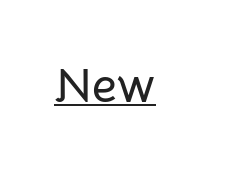
Notice how a bar underscores the lettering throughout. The gaps between neighbouring characters are ordinary and unremarkable. Looks like regular typesetting: each glyph gets only the width it needs. It's the straight-up-and-down kind of type. In terms of letterform style, serifs are entirely absent.
